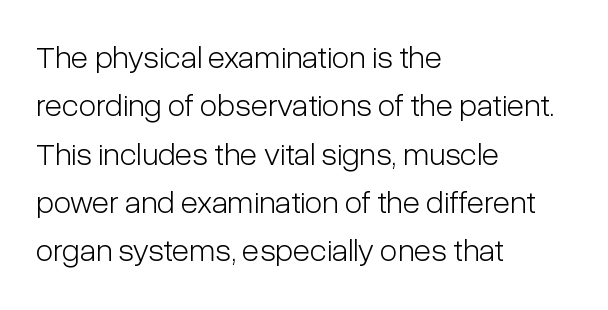
{"serif": "no", "italic": "no", "bold": "no", "weight": "light", "width": "condensed", "stroke_contrast": "low", "x_height": "medium", "monospaced": "no", "underline": "no", "align": "left", "line_spacing": "normal", "line_spacing_ratio": 1.51, "letter_spacing": "normal", "letter_spacing_em": 0.0, "glyph_px": 32}
